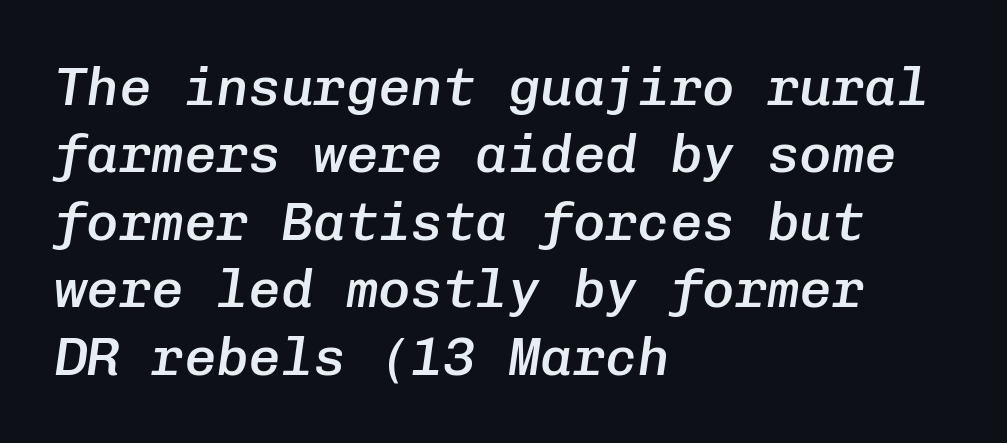
The letterforms sit shoulder to shoulder at normal distance. Glance below the letters and you will spot only blank space. Reading down the column, the eye jumps a familiar distance to each next line. The rendering uses typewriter-style spacing with identical character cells. Line beginnings align vertically; line endings do not.
